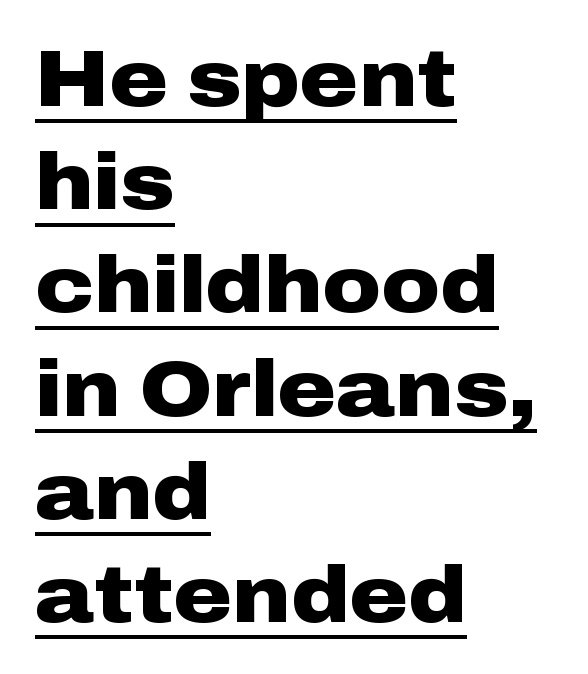
Q: Is the text bold? A: Yes.
Q: Is the text italic (slanted)? A: No, it is upright.
Q: Is the typeface a serif or a sans-serif typeface? A: Sans-serif.
Q: Is the text underlined? A: Yes.
Q: How is the paragraph aligned? A: Left-aligned.
Q: Is the spacing between letters normal or unusually wide? A: Normal.
Q: Is the spacing between lines tight, normal or loose? A: Normal.
Q: Width (condensed, normal, or wide)? A: Wide.
Q: Stroke contrast? A: Low.
Q: x-height? A: Medium.
Q: Monospaced? A: No.
